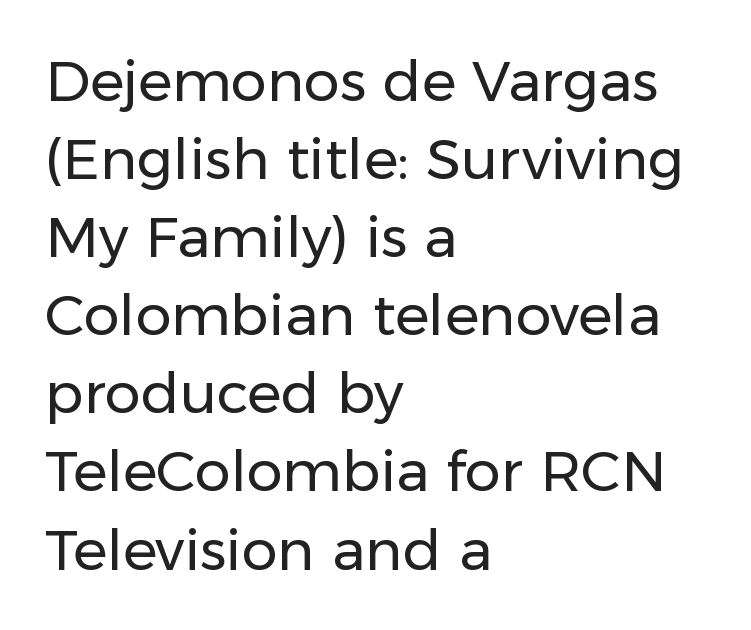
Q: Is the text bold? A: No.
Q: Is the text italic (slanted)? A: No, it is upright.
Q: Is the typeface a serif or a sans-serif typeface? A: Sans-serif.
Q: Is the text underlined? A: No.
Q: How is the paragraph aligned? A: Left-aligned.
Q: Is the spacing between letters normal or unusually wide? A: Normal.
Q: Is the spacing between lines tight, normal or loose? A: Normal.
Q: Width (condensed, normal, or wide)? A: Normal.
Q: Stroke contrast? A: Low.
Q: x-height? A: Medium.
Q: Monospaced? A: No.
